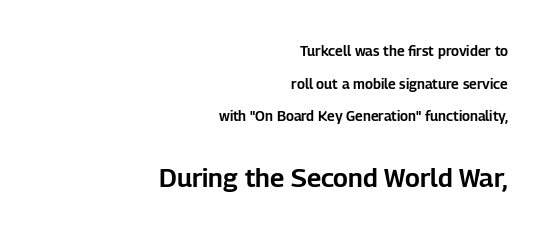
The image shows 26 px text type, upright; set right-aligned, loose line spacing (2.33x), normal letter spacing, not underlined; the second (bottom) block is 1.86x larger.
